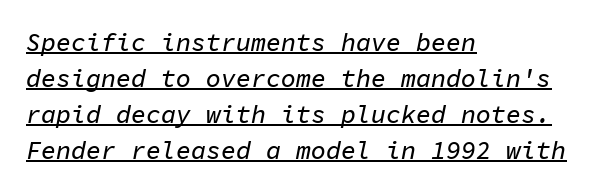
Is the letter spacing exaggerated? No — it looks like the ordinary default. Looks like someone drew a line under every word here. Notice how descenders clear the ascenders below comfortably — that's standard leading. This rendering uses left alignment, leaving the right contour irregular.
